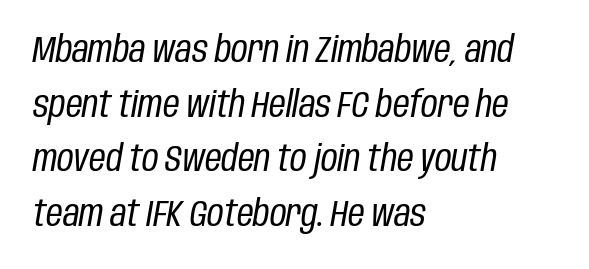
Q: Is the text bold? A: No.
Q: Is the text italic (slanted)? A: Yes, it leans right by about 10 degrees.
Q: Is the text underlined? A: No.
Q: How is the paragraph aligned? A: Left-aligned.
Q: Is the spacing between letters normal or unusually wide? A: Normal.
Q: Is the spacing between lines tight, normal or loose? A: Normal.
Q: Width (condensed, normal, or wide)? A: Condensed.
Q: Stroke contrast? A: Low.
Q: x-height? A: Large.
Q: Monospaced? A: No.
